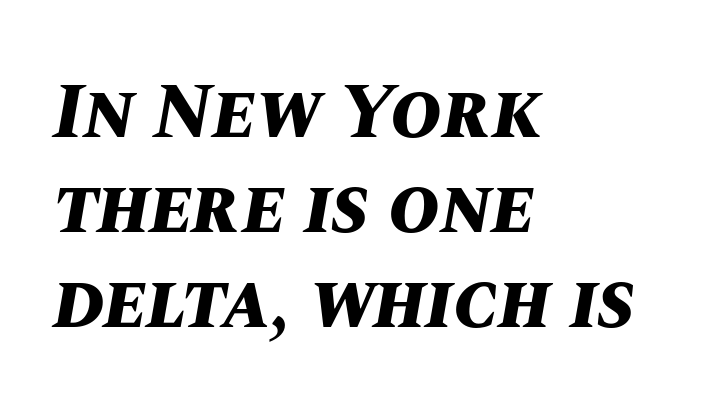
The image shows 78 px bold type, italic (leaning right); set left-aligned, line spacing 1.22x, normal letter spacing, not underlined; medium stroke contrast and a large x-height.
